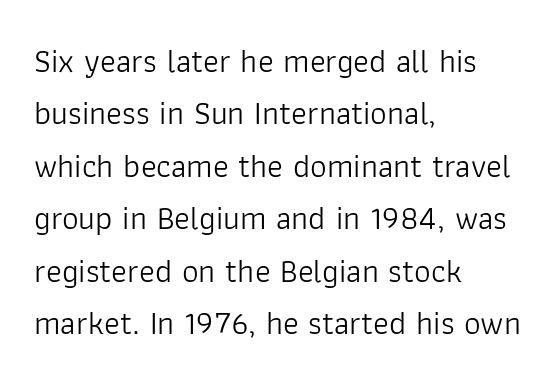
The image shows 33 px light sans-serif type, upright; set left-aligned, normal line spacing (1.59x), normal letter spacing, not underlined; low stroke contrast and a medium x-height.
